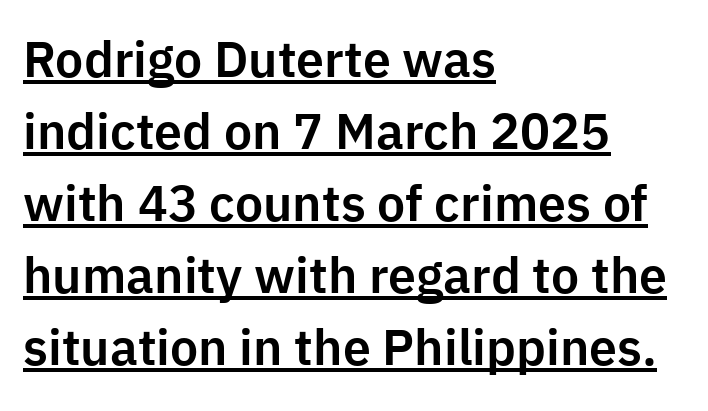
Like a heading marked for emphasis, these lines bear an underscore. Looks like regular typesetting: each glyph gets only the width it needs. Students, observe: this is what conventionally led text looks like. How are the letters spaced? Ordinarily, with no added tracking.
